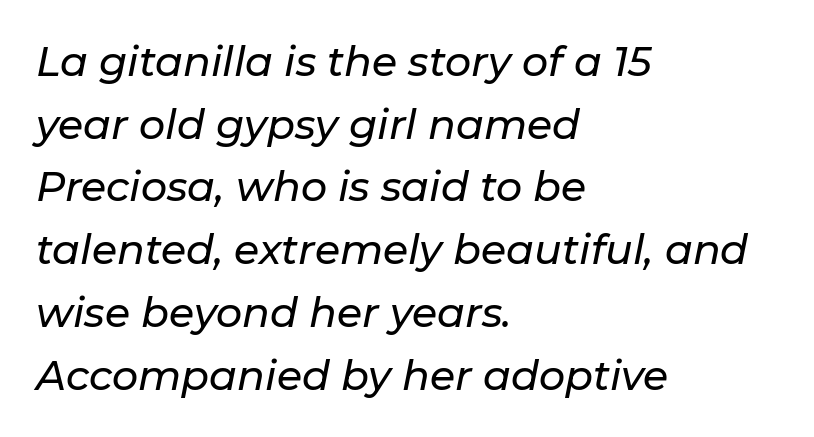
Q: Is the text italic (slanted)? A: Yes, it leans right by about 11 degrees.
Q: Is the text underlined? A: No.
Q: How is the paragraph aligned? A: Left-aligned.
Q: Is the spacing between letters normal or unusually wide? A: Normal.
Q: Is the spacing between lines tight, normal or loose? A: Normal.
Q: Width (condensed, normal, or wide)? A: Normal.
Q: Stroke contrast? A: Low.
Q: x-height? A: Medium.
Q: Monospaced? A: No.
